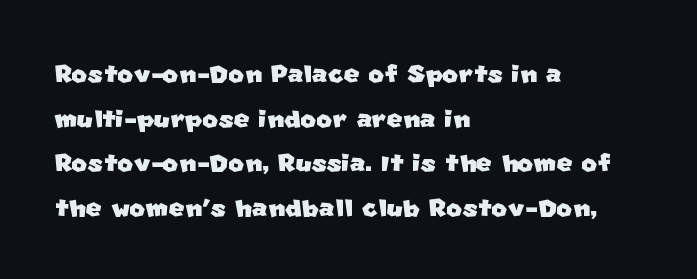
{"serif": "no", "width": "normal", "stroke_contrast": "low", "x_height": "large", "monospaced": "no", "underline": "no", "align": "left", "line_spacing": "normal", "line_spacing_ratio": 1.31, "letter_spacing": "normal", "letter_spacing_em": 0.0, "glyph_px": 34}
